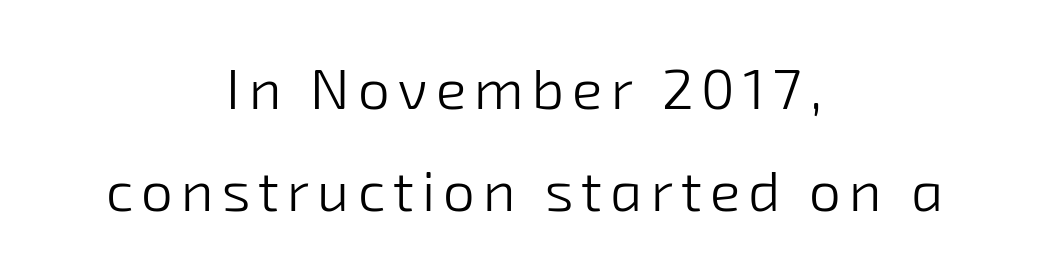
Q: Is the text bold? A: No.
Q: Is the typeface a serif or a sans-serif typeface? A: Sans-serif.
Q: Is the text underlined? A: No.
Q: How is the paragraph aligned? A: Centered.
Q: Width (condensed, normal, or wide)? A: Normal.
Q: Stroke contrast? A: Low.
Q: x-height? A: Medium.
Q: Monospaced? A: No.
